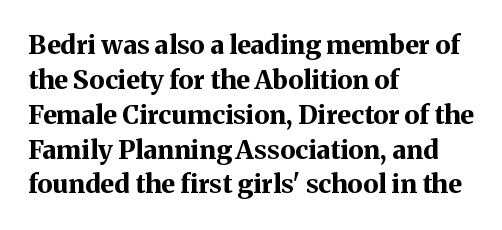
The baseline area is clear. The lines in this sample share a left origin and differ only in where they stop. The type is set solid horizontally, with unmodified tracking. Compared with typical paragraphs, the rows here are spaced about the same. Thick stems and heavy bowls — unmistakably bold. Ascenders rise straight up at ninety degrees.
